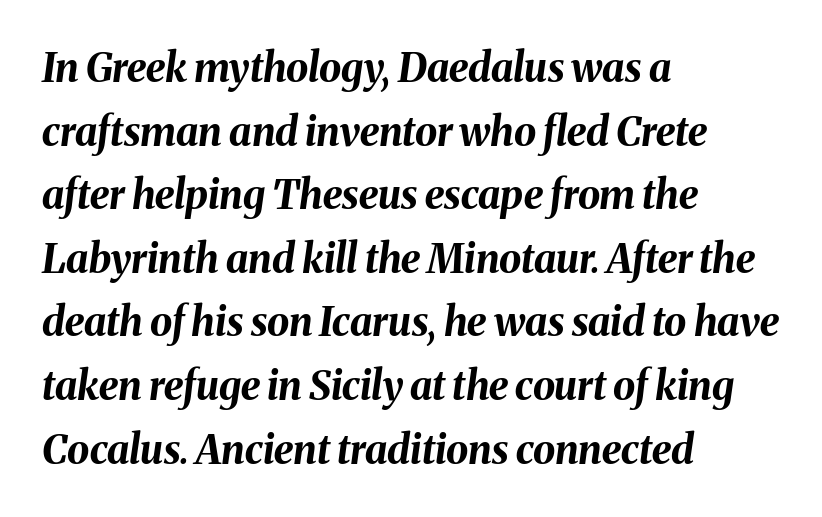
Q: Is the text bold? A: Yes.
Q: Is the text italic (slanted)? A: Yes, it leans right by about 8 degrees.
Q: Is the text underlined? A: No.
Q: How is the paragraph aligned? A: Left-aligned.
Q: Is the spacing between letters normal or unusually wide? A: Normal.
Q: Is the spacing between lines tight, normal or loose? A: Normal.
Q: Width (condensed, normal, or wide)? A: Normal.
Q: Stroke contrast? A: Medium.
Q: x-height? A: Medium.
Q: Monospaced? A: No.
